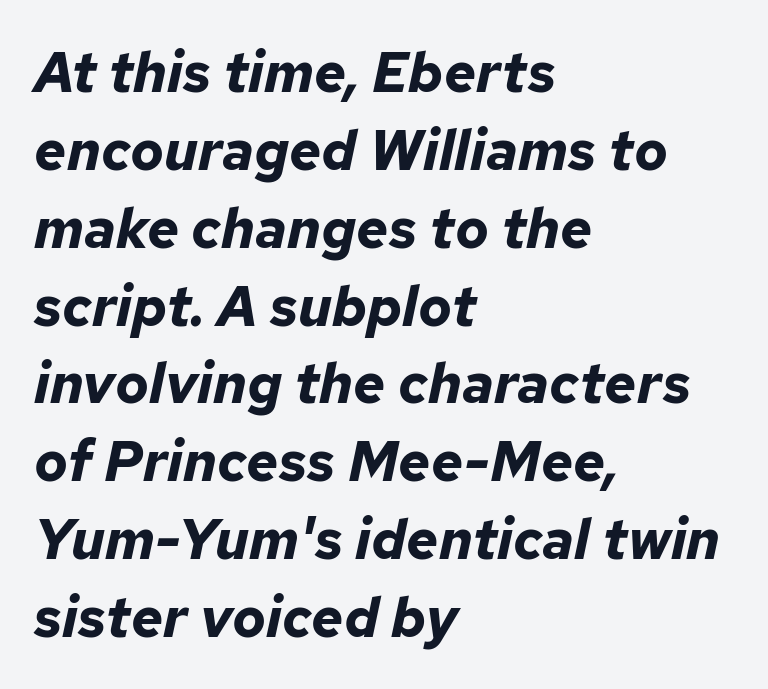
The image shows 56 px bold type, italic (leaning right); set left-aligned, normal line spacing (1.39x), normal letter spacing, not underlined; low stroke contrast and a medium x-height.
